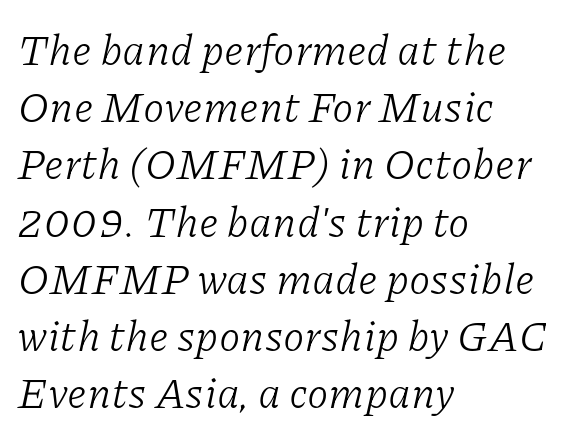
Q: Is the text bold? A: No.
Q: Is the text italic (slanted)? A: Yes, it leans right by about 11 degrees.
Q: Is the typeface a serif or a sans-serif typeface? A: Serif.
Q: Is the text underlined? A: No.
Q: How is the paragraph aligned? A: Left-aligned.
Q: Is the spacing between letters normal or unusually wide? A: Normal.
Q: Is the spacing between lines tight, normal or loose? A: Normal.
Q: Width (condensed, normal, or wide)? A: Normal.
Q: Stroke contrast? A: Low.
Q: x-height? A: Medium.
Q: Monospaced? A: No.
